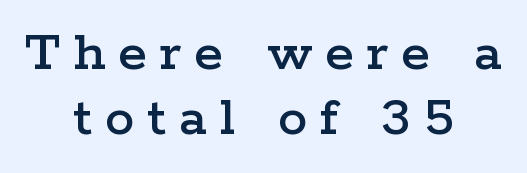
This block would grow much taller if given ordinary leading; it's compressed now. The letters stand upright; this is a roman face. The tracking reads as deliberately expanded to a designer's eye. Where is the straight margin? There isn't one; the lines are centered. The baseline area is clear.
